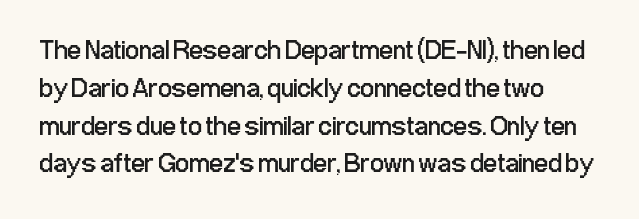
The image shows 27 px text type, upright; set normal line spacing (1.4x), normal letter spacing, not underlined.
